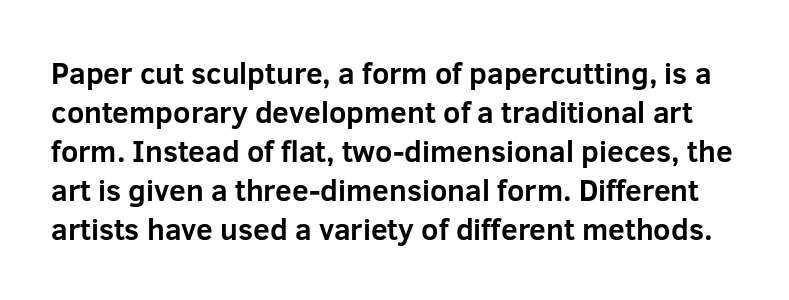
Q: Is the text bold? A: Yes.
Q: Is the text italic (slanted)? A: No, it is upright.
Q: Is the typeface a serif or a sans-serif typeface? A: Sans-serif.
Q: Is the text underlined? A: No.
Q: Is the spacing between letters normal or unusually wide? A: Normal.
Q: Is the spacing between lines tight, normal or loose? A: Normal.
Q: Width (condensed, normal, or wide)? A: Normal.
Q: Stroke contrast? A: Low.
Q: x-height? A: Medium.
Q: Monospaced? A: No.
